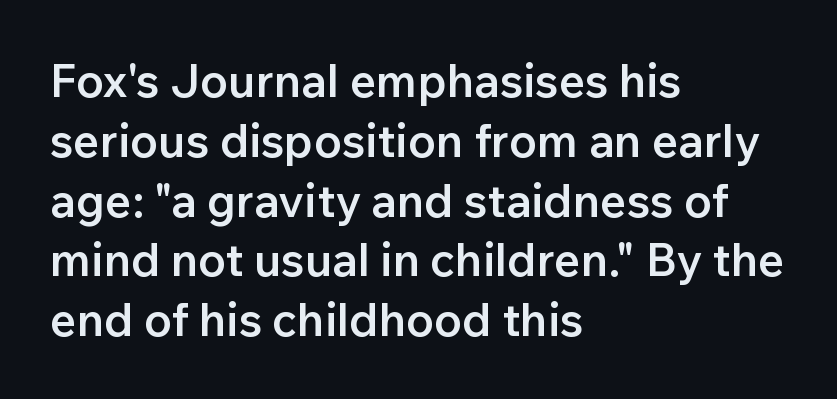
The image shows 46 px semibold sans-serif type, upright; set left-aligned, normal line spacing (1.3x), normal letter spacing, not underlined; low stroke contrast and a medium x-height.
